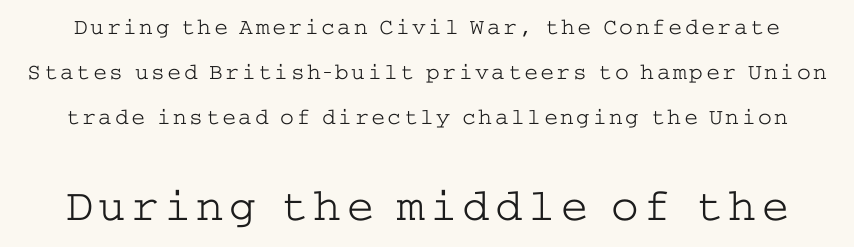
{"serif": "yes", "italic": "no", "bold": "no", "weight": "light", "width": "wide", "stroke_contrast": "low", "x_height": "medium", "underline": "no", "line_spacing": "loose", "line_spacing_ratio": 1.95, "larger_block": "second", "size_ratio": 2.0, "glyph_px": 46}
